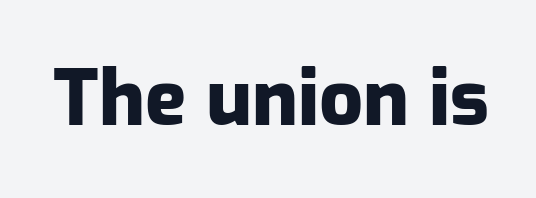
{"serif": "no", "italic": "no", "bold": "yes", "weight": "heavy", "width": "normal", "stroke_contrast": "low", "x_height": "medium", "monospaced": "no", "underline": "no", "letter_spacing": "normal", "letter_spacing_em": 0.0, "glyph_px": 77}
